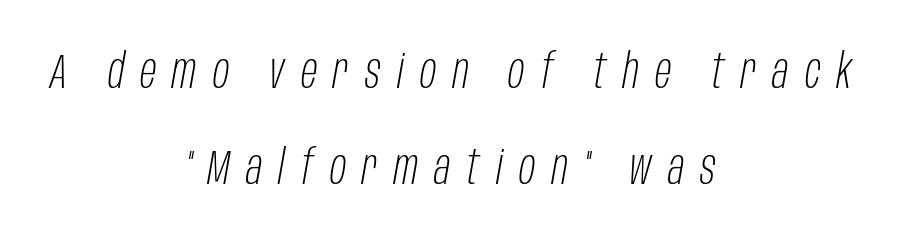
Tracking here is generous; glyphs stand well apart from one another. The space between consecutive lines is lavish. Has an underline been added? It has not. Proportional: the letters do not fall into vertical columns.
